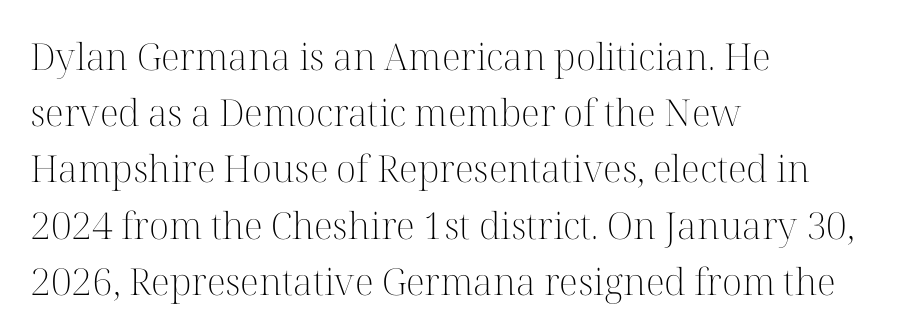
Q: Is the text bold? A: No.
Q: Is the text italic (slanted)? A: No, it is upright.
Q: Is the typeface a serif or a sans-serif typeface? A: Serif.
Q: Is the text underlined? A: No.
Q: How is the paragraph aligned? A: Left-aligned.
Q: Is the spacing between letters normal or unusually wide? A: Normal.
Q: Is the spacing between lines tight, normal or loose? A: Normal.
Q: Width (condensed, normal, or wide)? A: Normal.
Q: Stroke contrast? A: High.
Q: x-height? A: Medium.
Q: Monospaced? A: No.
